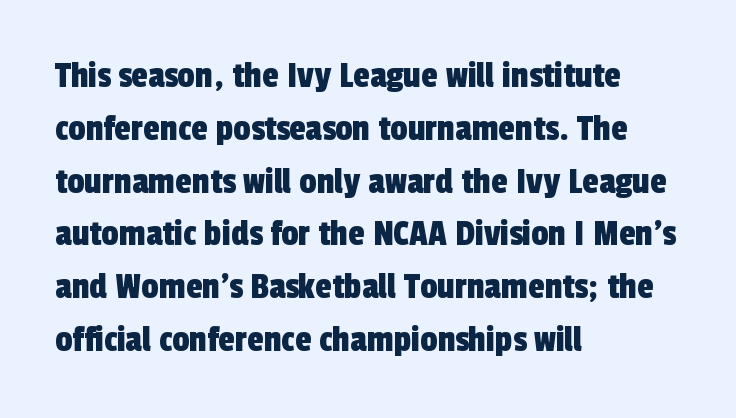
Layout note: lines flush left. The passage shown is typed in a proportional face where columns would drift. The passage shown has conventional tracking throughout. This block has exactly the height ordinary leading produces. Lines of text with bare space underneath. Serif or sans? Sans — the stroke terminals are bare.
